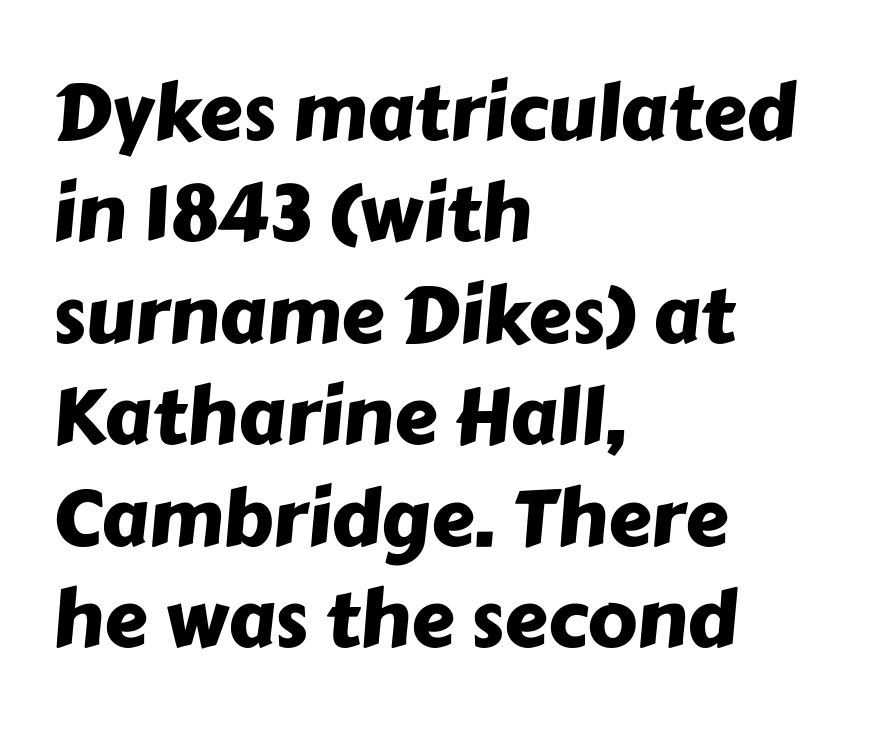
Q: Is the typeface a serif or a sans-serif typeface? A: Sans-serif.
Q: Is the text underlined? A: No.
Q: How is the paragraph aligned? A: Left-aligned.
Q: Is the spacing between letters normal or unusually wide? A: Normal.
Q: Is the spacing between lines tight, normal or loose? A: Normal.
Q: Width (condensed, normal, or wide)? A: Normal.
Q: Stroke contrast? A: Low.
Q: x-height? A: Medium.
Q: Monospaced? A: No.
